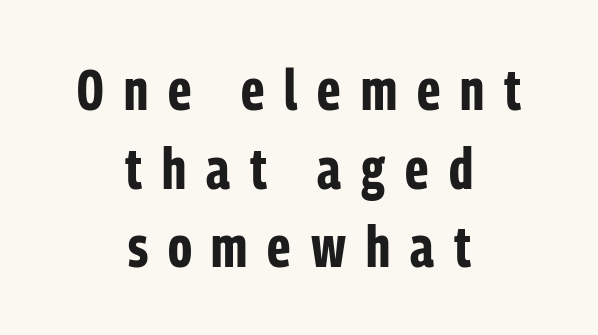
The image shows 57 px bold, condensed sans-serif type, upright; set centered, normal line spacing (1.38x), unusually wide letter spacing (+0.35 em), not underlined; low stroke contrast and a medium x-height.
